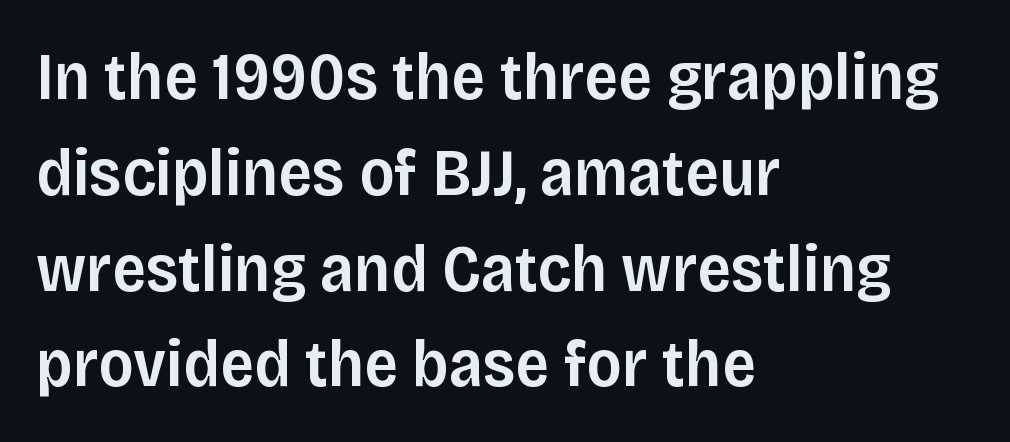
The image shows 67 px semibold sans-serif type, upright; set left-aligned, normal line spacing (1.43x), normal letter spacing, not underlined; low stroke contrast and a large x-height.
